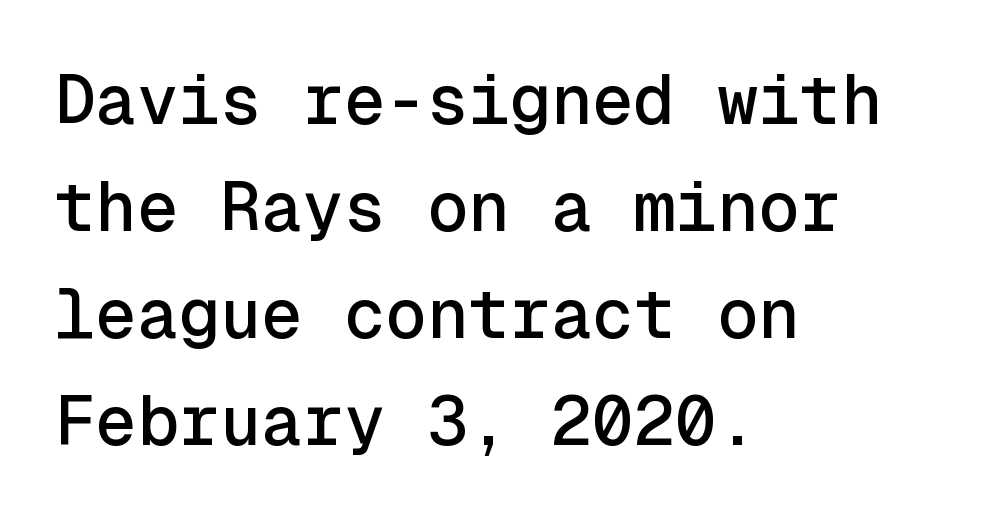
Summary of vertical rhythm: regular, with standard interline spacing. The font's upright variant was chosen for this text. Where is the straight margin? On the left. The face used here is monospaced, like something from a code editor. Font category for this specimen: sans-serif. Decoration check: the copy has no underline.
